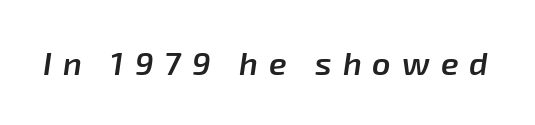
{"italic": "yes", "lean": "right", "slant_degrees": 8, "bold": "semi", "weight": "semibold", "width": "normal", "stroke_contrast": "low", "x_height": "medium", "monospaced": "no", "underline": "no", "letter_spacing": "wide", "letter_spacing_em": 0.34, "glyph_px": 32}
